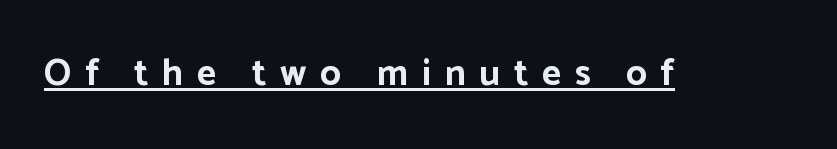
The image shows 37 px bold sans-serif type, upright; set unusually wide letter spacing (+0.37 em), underlined; low stroke contrast and a medium x-height.
